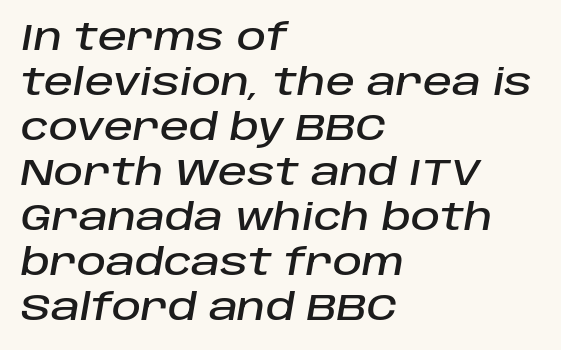
{"italic": "yes", "lean": "right", "slant_degrees": 10, "width": "normal", "stroke_contrast": "low", "x_height": "large", "monospaced": "no", "underline": "no", "align": "left", "line_spacing": "normal", "line_spacing_ratio": 1.25, "letter_spacing": "normal", "letter_spacing_em": 0.0, "glyph_px": 36}
